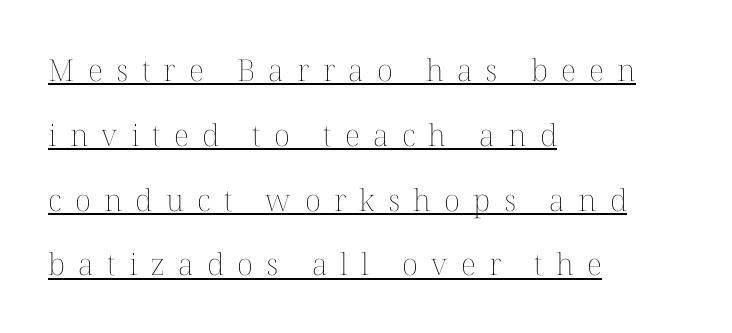
Q: Is the text bold? A: No.
Q: Is the text italic (slanted)? A: No, it is upright.
Q: Is the text underlined? A: Yes.
Q: How is the paragraph aligned? A: Left-aligned.
Q: Is the spacing between letters normal or unusually wide? A: Unusually wide.
Q: Is the spacing between lines tight, normal or loose? A: Loose.
Q: Width (condensed, normal, or wide)? A: Normal.
Q: Stroke contrast? A: Medium.
Q: x-height? A: Medium.
Q: Monospaced? A: No.
